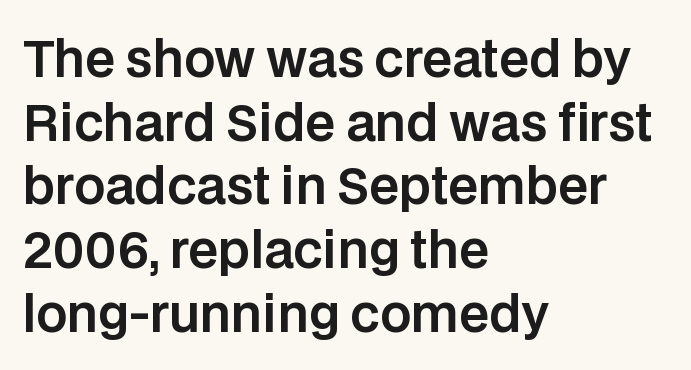
Q: Is the text italic (slanted)? A: No, it is upright.
Q: Is the typeface a serif or a sans-serif typeface? A: Sans-serif.
Q: Is the text underlined? A: No.
Q: How is the paragraph aligned? A: Left-aligned.
Q: Is the spacing between letters normal or unusually wide? A: Normal.
Q: Is the spacing between lines tight, normal or loose? A: Normal.
Q: Width (condensed, normal, or wide)? A: Normal.
Q: Stroke contrast? A: Low.
Q: x-height? A: Large.
Q: Monospaced? A: No.
